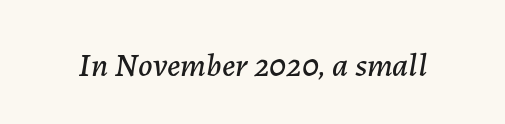
The image shows 33 px text type, italic (leaning right); set normal letter spacing, not underlined; low stroke contrast and a medium x-height.
